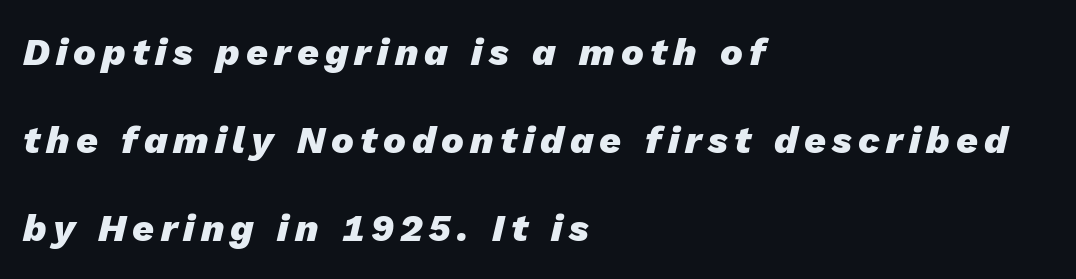
The image shows 38 px heavy type, italic (leaning right); set left-aligned, loose line spacing (2.32x), not underlined; low stroke contrast and a medium x-height.
